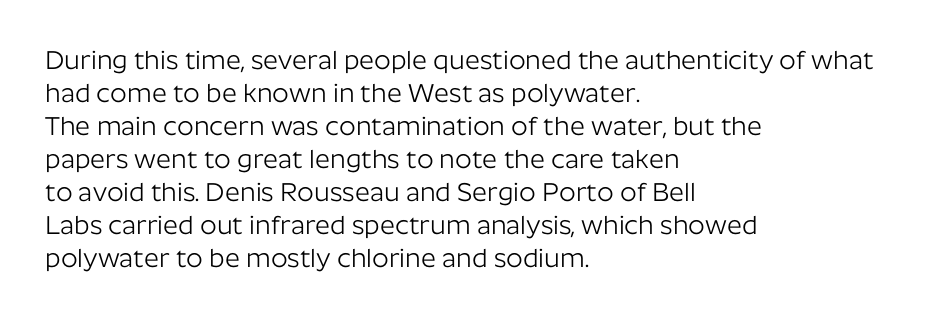
{"italic": "no", "bold": "no", "underline": "no", "align": "left", "line_spacing": "normal", "line_spacing_ratio": 1.27, "letter_spacing": "normal", "letter_spacing_em": 0.0, "glyph_px": 26}
